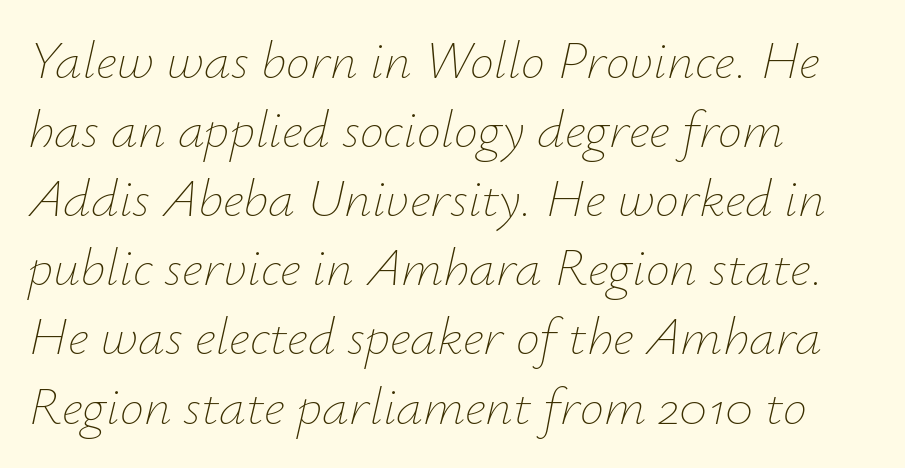
The passage shown is typed in a proportional face where columns would drift. Interline gaps are of average width in this sample. An italicized treatment has been applied to the whole sample. Each row of text sits above clean, open space. Typeset ragged right — the left edge is the straight one. The letterforms sit at book weight or below.
